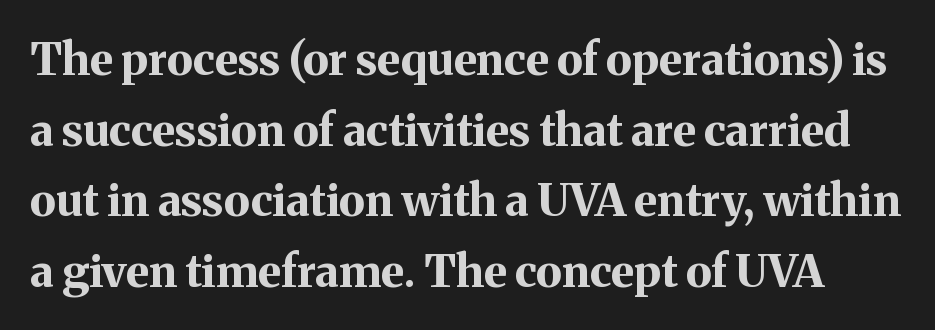
{"serif": "yes", "italic": "no", "bold": "yes", "weight": "bold", "width": "normal", "stroke_contrast": "medium", "x_height": "medium", "monospaced": "no", "underline": "no", "line_spacing": "normal", "line_spacing_ratio": 1.57, "letter_spacing": "normal", "letter_spacing_em": 0.0, "glyph_px": 45}
